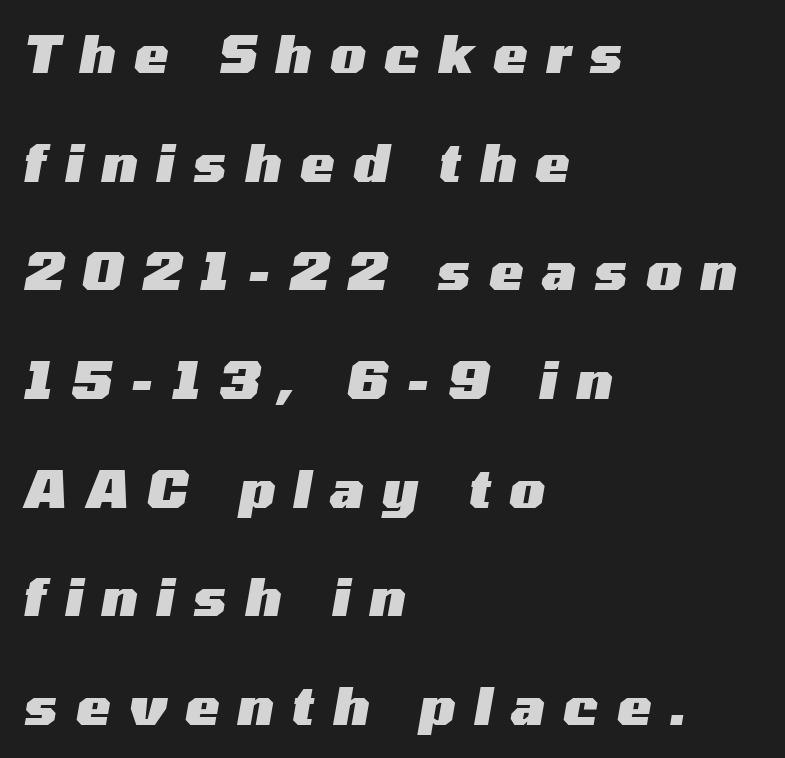
Q: Is the text bold? A: Yes.
Q: Is the text italic (slanted)? A: Yes, it leans right by about 10 degrees.
Q: Is the text underlined? A: No.
Q: How is the paragraph aligned? A: Left-aligned.
Q: Is the spacing between letters normal or unusually wide? A: Unusually wide.
Q: Is the spacing between lines tight, normal or loose? A: Loose.
Q: Width (condensed, normal, or wide)? A: Wide.
Q: Stroke contrast? A: Medium.
Q: x-height? A: Medium.
Q: Monospaced? A: No.
